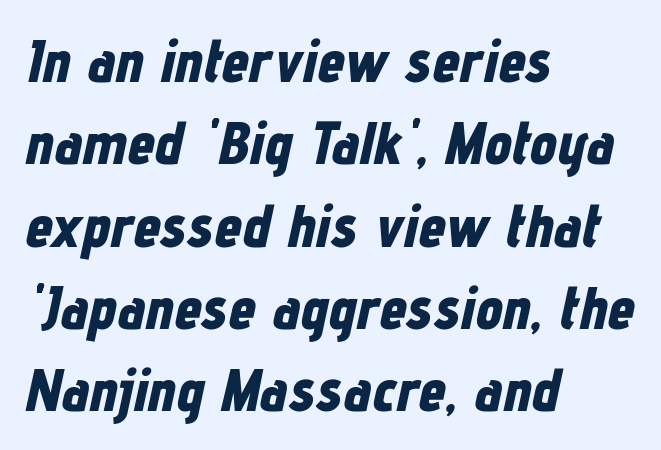
Unmarked baselines from the first word to the last. The lines are quadded left. Default kerning and tracking; the words read as compact shapes. Weight: bold. The block of text has a typical density, with ordinary space between rows. The passage shown is typed in a proportional face where columns would drift.
